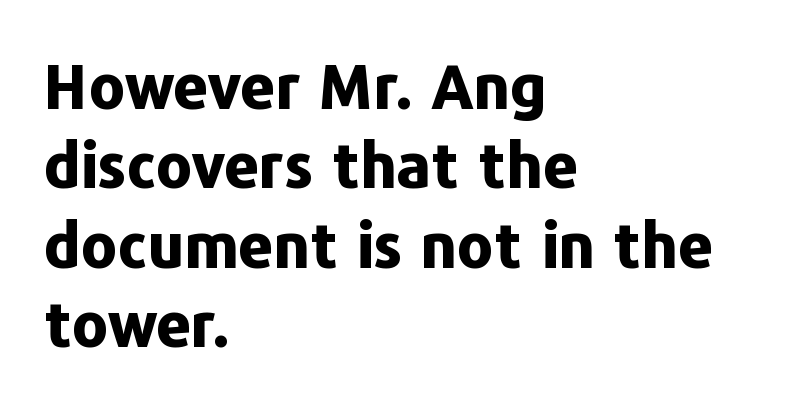
The image shows 62 px bold sans-serif type, upright; set left-aligned, normal line spacing (1.28x), normal letter spacing, not underlined; low stroke contrast and a medium x-height.
